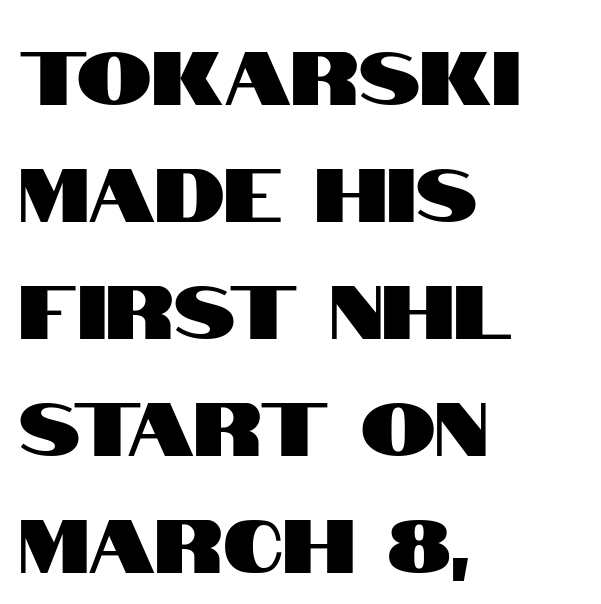
Honestly, the row spacing looks completely unremarkable. Underline: absent. Designer's note — italics off, roman on. Stroke terminals: plain, sans-serif.
